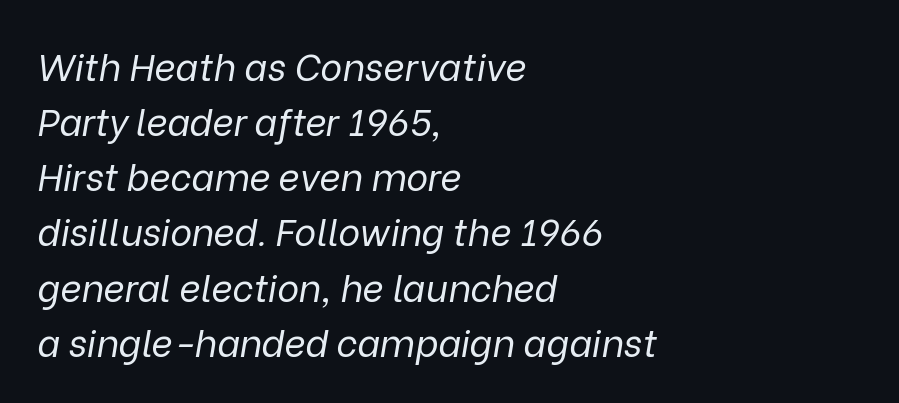
{"italic": "yes", "lean": "right", "slant_degrees": 9, "bold": "no", "weight": "regular", "width": "normal", "stroke_contrast": "low", "x_height": "medium", "monospaced": "no", "underline": "no", "align": "left", "line_spacing": "normal", "line_spacing_ratio": 1.49, "letter_spacing": "normal", "letter_spacing_em": 0.0, "glyph_px": 37}
